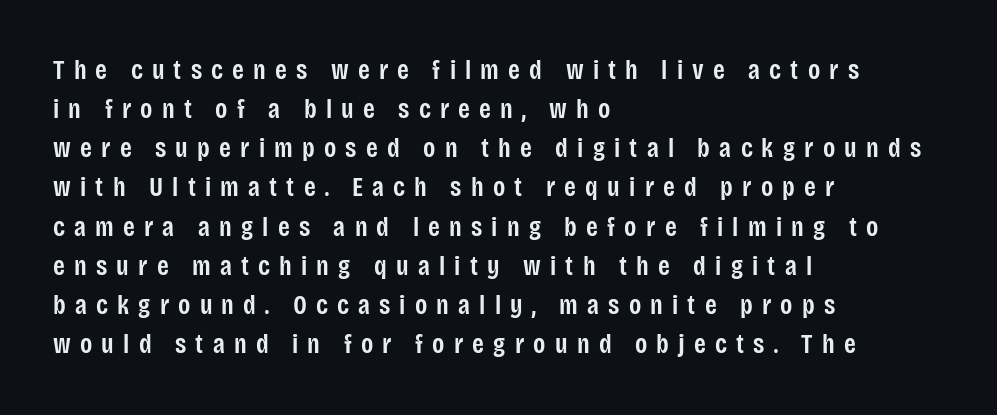
Q: Is the text bold? A: Semi-bold.
Q: Is the text italic (slanted)? A: No, it is upright.
Q: Is the text underlined? A: No.
Q: How is the paragraph aligned? A: Left-aligned.
Q: Is the spacing between letters normal or unusually wide? A: Unusually wide.
Q: Is the spacing between lines tight, normal or loose? A: Normal.
